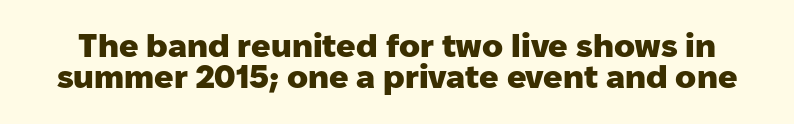
Spacing between characters is what you'd get straight out of the box. Does the leading feel generous? Not at all — it's pinched. Look at the stroke-to-counter ratio: heavy, a bold. In terms of posture, this sample is upright. A sans-serif font was chosen for this passage.
